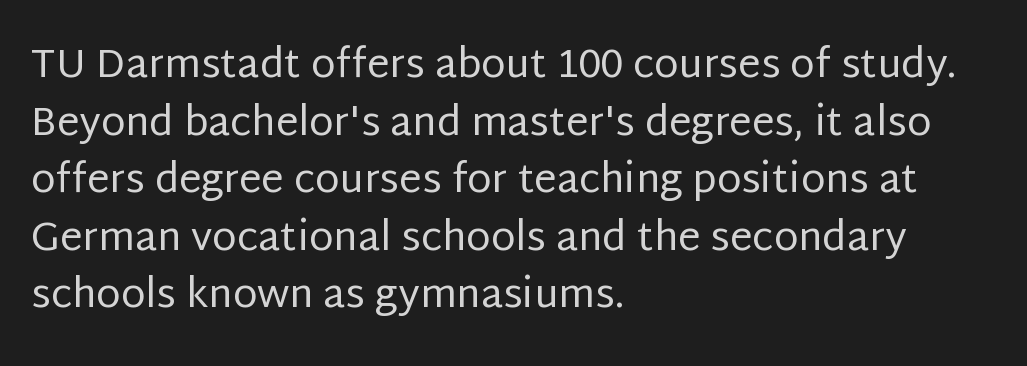
Q: Is the text bold? A: No.
Q: Is the text italic (slanted)? A: No, it is upright.
Q: Is the typeface a serif or a sans-serif typeface? A: Sans-serif.
Q: Is the text underlined? A: No.
Q: How is the paragraph aligned? A: Left-aligned.
Q: Is the spacing between letters normal or unusually wide? A: Normal.
Q: Is the spacing between lines tight, normal or loose? A: Normal.
Q: Width (condensed, normal, or wide)? A: Normal.
Q: Stroke contrast? A: Low.
Q: x-height? A: Large.
Q: Monospaced? A: No.
